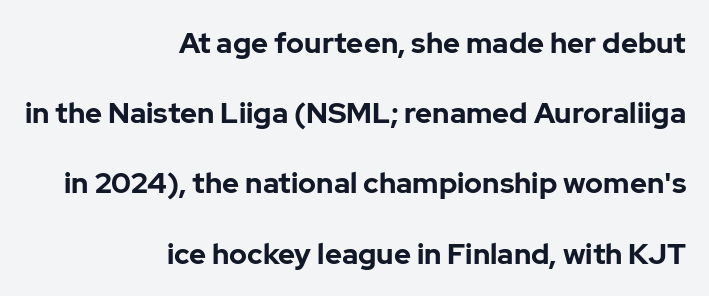
Between one letter and the next there's only the usual sliver of space. Varying glyph widths throughout — classic text-font behaviour. The setting favours the right margin, as signatures and pull-quotes sometimes do. Quick note: not italic, upright. Underline: absent. Strong, thick strokes mark this as bold type.
